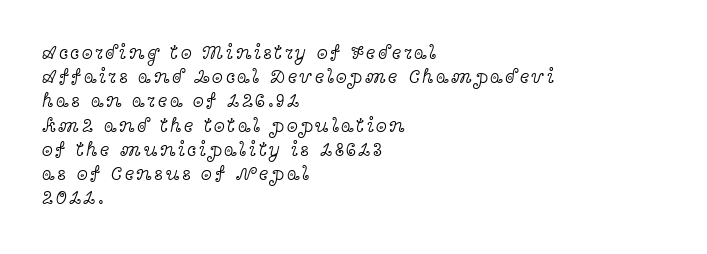
{"italic": "no", "bold": "no", "underline": "no", "align": "left", "line_spacing_ratio": 1.21, "glyph_px": 20}
